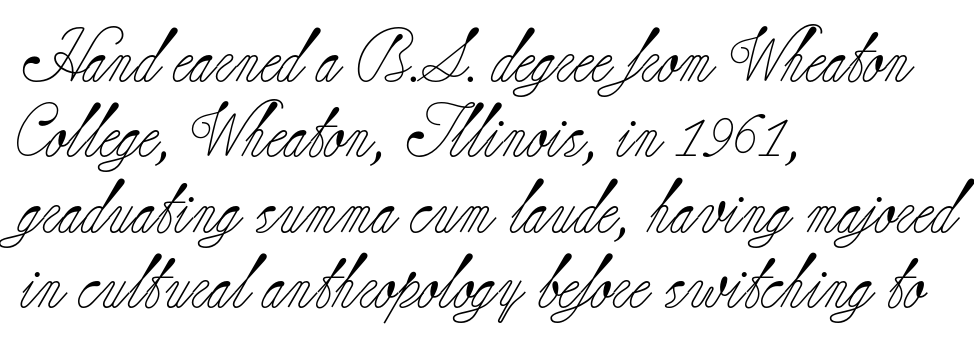
Tracking value appears to be zero — textbook default spacing. Reading down the column, the eye jumps a familiar distance to each next line. Check the space under the baseline: it is left empty. Varying glyph widths throughout — classic text-font behaviour. Does the copy run flush right? No — it runs flush left.
